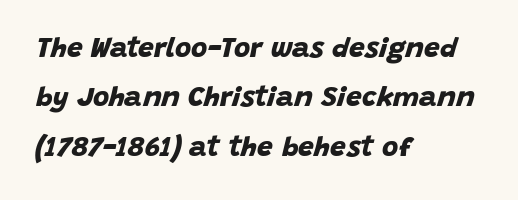
Q: Is the text bold? A: Yes.
Q: Is the typeface a serif or a sans-serif typeface? A: Sans-serif.
Q: Is the text underlined? A: No.
Q: How is the paragraph aligned? A: Left-aligned.
Q: Is the spacing between letters normal or unusually wide? A: Normal.
Q: Width (condensed, normal, or wide)? A: Normal.
Q: Stroke contrast? A: Low.
Q: x-height? A: Large.
Q: Monospaced? A: No.
